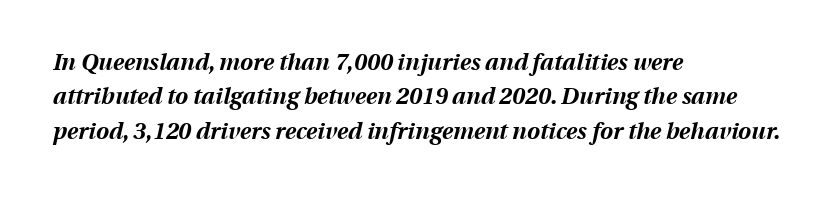
{"italic": "yes", "lean": "right", "slant_degrees": 13, "bold": "yes", "underline": "no", "align": "left", "line_spacing": "normal", "line_spacing_ratio": 1.5, "letter_spacing": "normal", "letter_spacing_em": 0.0, "glyph_px": 23}
